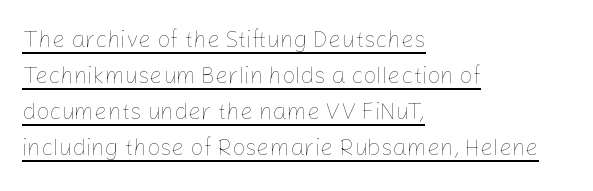
Q: Is the text bold? A: No.
Q: Is the text italic (slanted)? A: No, it is upright.
Q: Is the text underlined? A: Yes.
Q: How is the paragraph aligned? A: Left-aligned.
Q: Is the spacing between letters normal or unusually wide? A: Normal.
Q: Is the spacing between lines tight, normal or loose? A: Normal.
